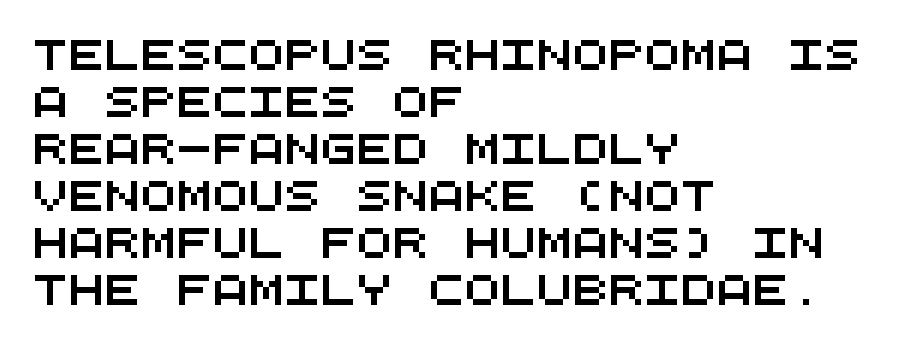
Beneath every word, the page is bare. Evenly set lines give the paragraph a standard silhouette. The compositor pushed each line to the left boundary. Look at the bottom of the vertical strokes: they stop flat, with no serifs. Note the uniform advance width — an 'i' takes as much space as an 'm'.
